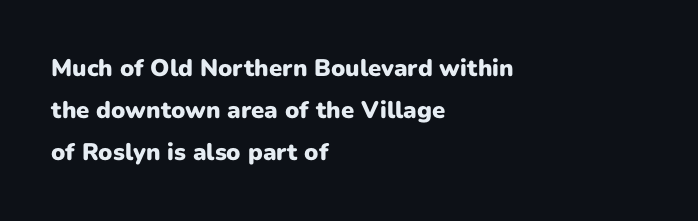
Q: Is the text bold? A: Yes.
Q: Is the text italic (slanted)? A: No, it is upright.
Q: Is the text underlined? A: No.
Q: How is the paragraph aligned? A: Left-aligned.
Q: Is the spacing between letters normal or unusually wide? A: Normal.
